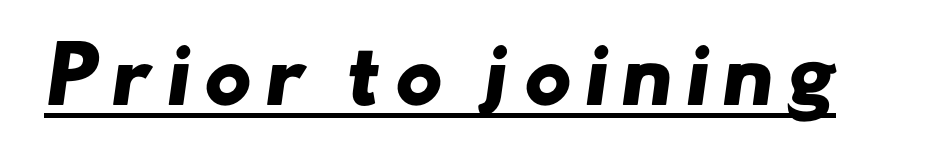
The image shows 75 px heavy, wide sans-serif type; set underlined; low stroke contrast and a small x-height.
